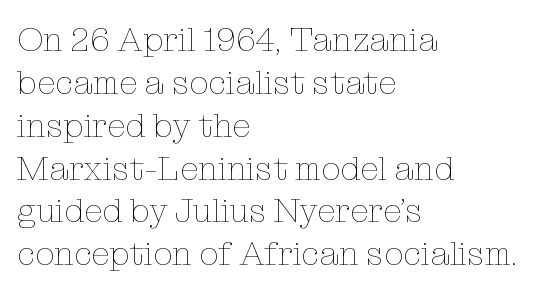
The image shows 34 px thin type, upright; set left-aligned, normal line spacing (1.26x), normal letter spacing, not underlined; low stroke contrast and a medium x-height.
